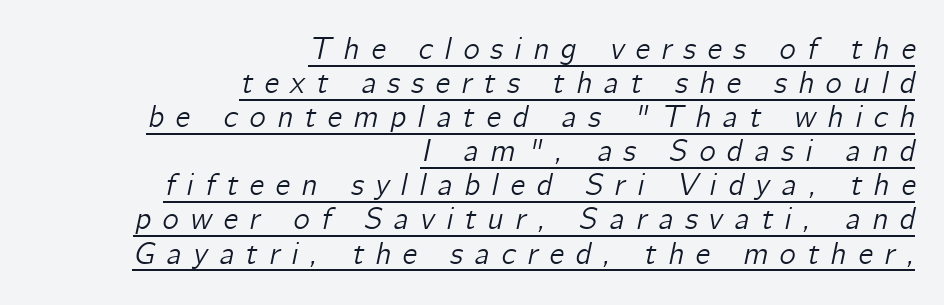
{"italic": "yes", "lean": "right", "slant_degrees": 12, "width": "normal", "stroke_contrast": "low", "x_height": "medium", "monospaced": "no", "underline": "yes", "align": "right", "line_spacing": "tight", "line_spacing_ratio": 1.1, "letter_spacing": "wide", "letter_spacing_em": 0.37, "glyph_px": 31}
